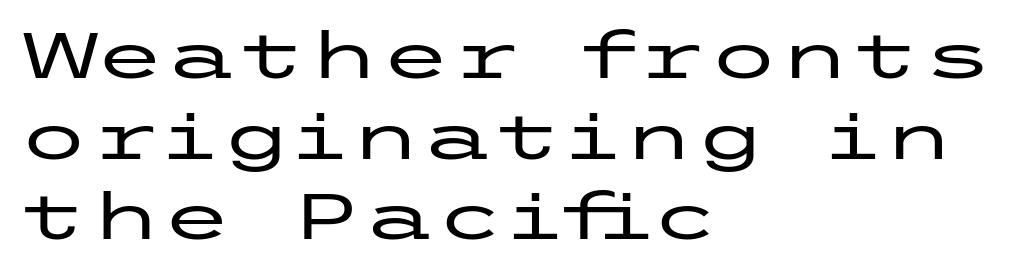
Q: Is the text italic (slanted)? A: No, it is upright.
Q: Is the typeface a serif or a sans-serif typeface? A: Sans-serif.
Q: Is the text underlined? A: No.
Q: How is the paragraph aligned? A: Left-aligned.
Q: Is the spacing between letters normal or unusually wide? A: Normal.
Q: Width (condensed, normal, or wide)? A: Wide.
Q: Stroke contrast? A: Low.
Q: x-height? A: Medium.
